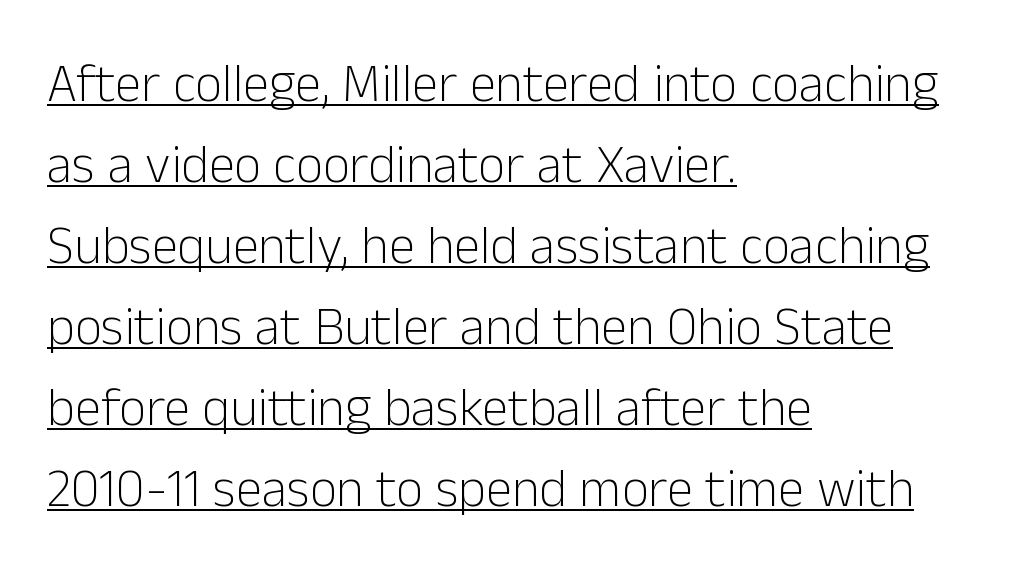
Q: Is the text bold? A: No.
Q: Is the text italic (slanted)? A: No, it is upright.
Q: Is the typeface a serif or a sans-serif typeface? A: Sans-serif.
Q: Is the text underlined? A: Yes.
Q: How is the paragraph aligned? A: Left-aligned.
Q: Is the spacing between letters normal or unusually wide? A: Normal.
Q: Is the spacing between lines tight, normal or loose? A: Normal.
Q: Width (condensed, normal, or wide)? A: Normal.
Q: Stroke contrast? A: Low.
Q: x-height? A: Medium.
Q: Monospaced? A: No.
